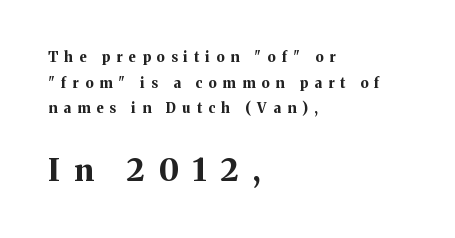
Q: Is the text bold? A: Yes.
Q: Is the text italic (slanted)? A: No, it is upright.
Q: Is the typeface a serif or a sans-serif typeface? A: Serif.
Q: Is the text underlined? A: No.
Q: How is the paragraph aligned? A: Left-aligned.
Q: Is the spacing between letters normal or unusually wide? A: Unusually wide.
Q: Which block of text is set in a larger size, the first (top) or the second (bottom)? A: The second (bottom) one.
Q: Width (condensed, normal, or wide)? A: Normal.
Q: Stroke contrast? A: Medium.
Q: x-height? A: Medium.
Q: Monospaced? A: No.
